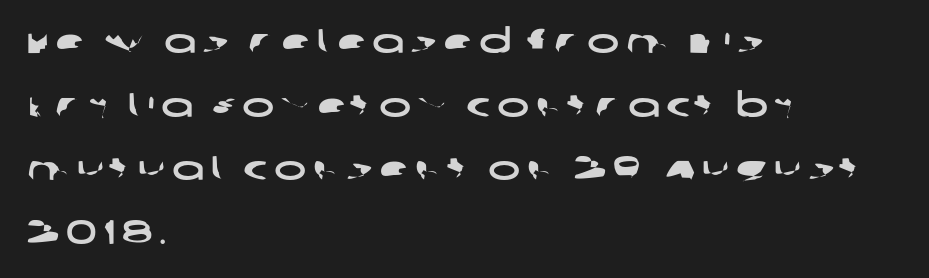
Rule under the text: the space is simply empty. The letters carry no serifs — their stems end cleanly without finishing strokes. Line beginnings align vertically; line endings do not. Each letter keeps its own natural width here, so spacing adapts to shape.
